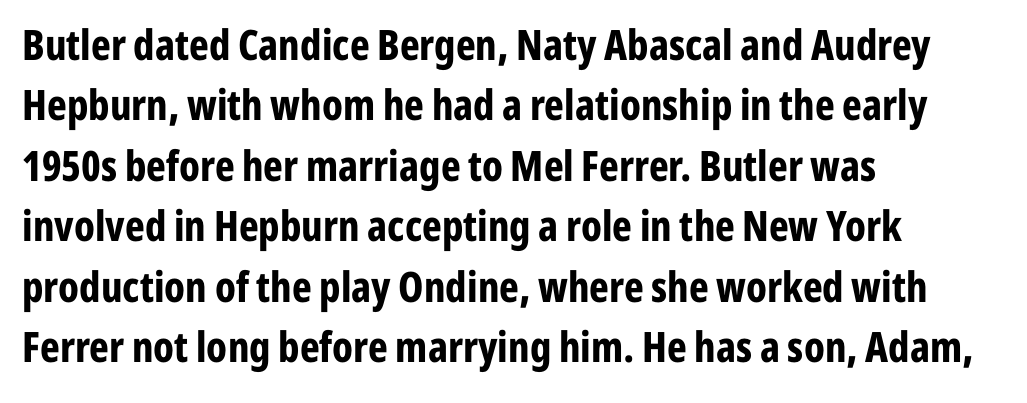
Q: Is the text bold? A: Yes.
Q: Is the text italic (slanted)? A: No, it is upright.
Q: Is the typeface a serif or a sans-serif typeface? A: Sans-serif.
Q: Is the text underlined? A: No.
Q: How is the paragraph aligned? A: Left-aligned.
Q: Is the spacing between letters normal or unusually wide? A: Normal.
Q: Is the spacing between lines tight, normal or loose? A: Normal.
Q: Width (condensed, normal, or wide)? A: Condensed.
Q: Stroke contrast? A: Low.
Q: x-height? A: Medium.
Q: Monospaced? A: No.
